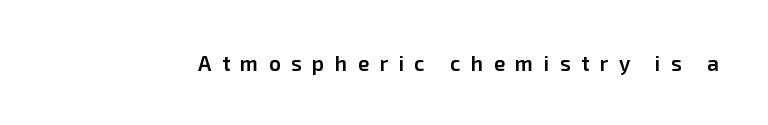
{"italic": "no", "bold": "semi", "underline": "no", "letter_spacing": "wide", "letter_spacing_em": 0.49, "glyph_px": 21}
